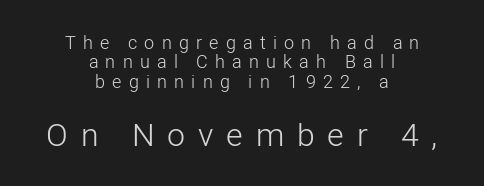
The image shows 32 px light sans-serif type, upright; set centered, tight line spacing (1.08x), unusually wide letter spacing (+0.4 em), not underlined; the second (bottom) block is 1.78x larger; low stroke contrast and a medium x-height.
